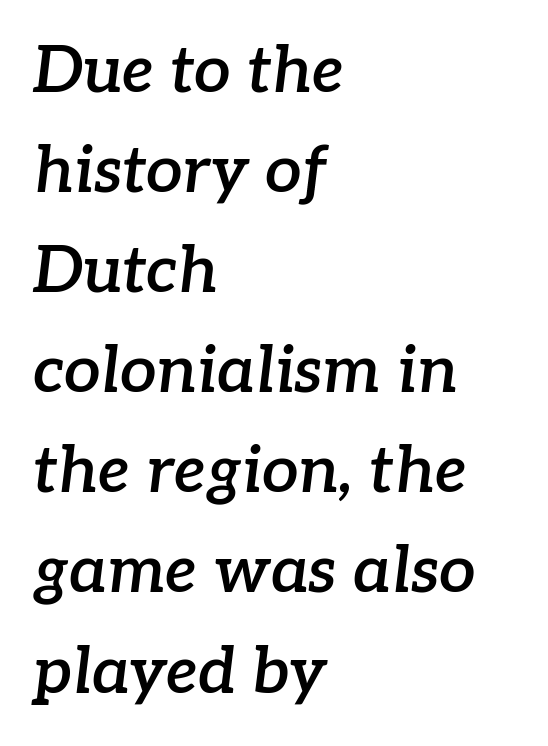
Q: Is the text bold? A: Semi-bold.
Q: Is the text italic (slanted)? A: Yes, it leans right by about 7 degrees.
Q: Is the typeface a serif or a sans-serif typeface? A: Serif.
Q: Is the text underlined? A: No.
Q: How is the paragraph aligned? A: Left-aligned.
Q: Is the spacing between letters normal or unusually wide? A: Normal.
Q: Is the spacing between lines tight, normal or loose? A: Normal.
Q: Width (condensed, normal, or wide)? A: Normal.
Q: Stroke contrast? A: Low.
Q: x-height? A: Medium.
Q: Monospaced? A: No.
